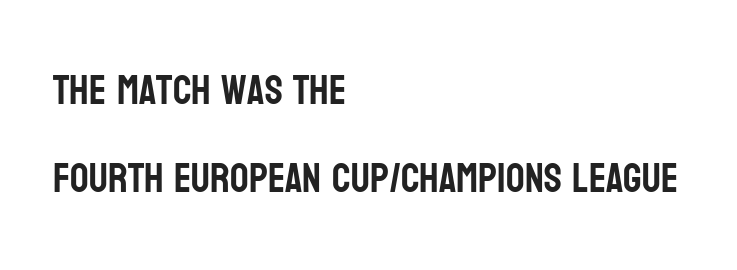
A student would call this left alignment; a typographer would say flush left, rag right. Letterform terminals end flat and unadorned throughout the passage. Spacing verdict: proportional, widths tailored to each character. Is the letter spacing exaggerated? No — it looks like the ordinary default.
